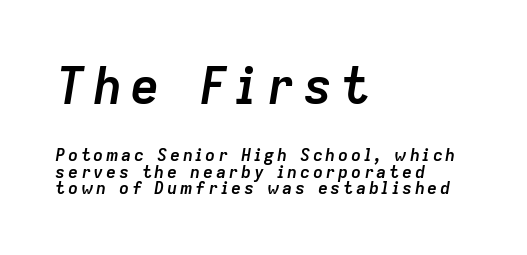
Rendered with sloped, italic letterforms. Interline gaps are noticeably narrow in this sample. Its strokes are broad and dark, the hallmark of bold type. The words here are not underlined. Reading top to bottom, the characters get smaller at the block break. If you drew a ruler down the left edge, every line would touch it.
